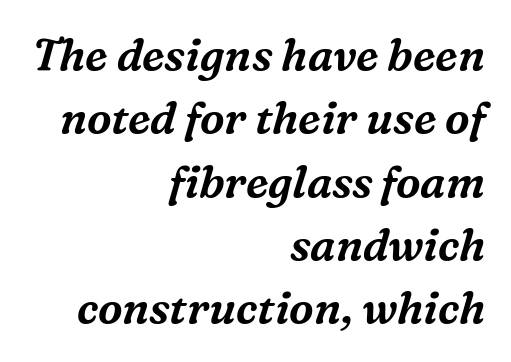
Q: Is the text italic (slanted)? A: Yes, it leans right by about 16 degrees.
Q: Is the typeface a serif or a sans-serif typeface? A: Serif.
Q: Is the text underlined? A: No.
Q: How is the paragraph aligned? A: Right-aligned.
Q: Is the spacing between letters normal or unusually wide? A: Normal.
Q: Is the spacing between lines tight, normal or loose? A: Normal.
Q: Width (condensed, normal, or wide)? A: Normal.
Q: Stroke contrast? A: Medium.
Q: x-height? A: Medium.
Q: Monospaced? A: No.
